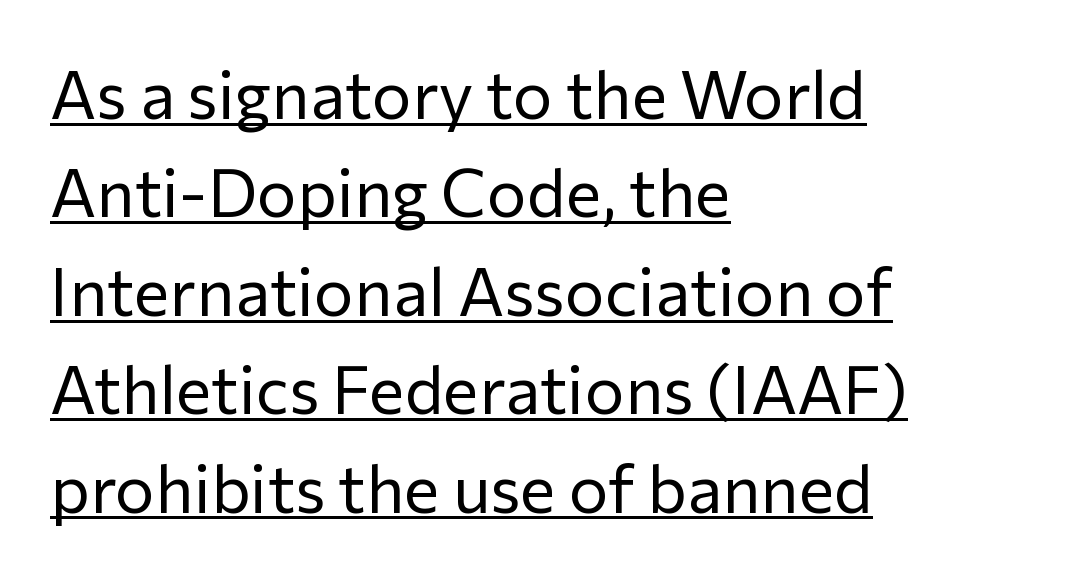
{"serif": "no", "italic": "no", "bold": "no", "weight": "regular", "width": "normal", "stroke_contrast": "low", "x_height": "medium", "monospaced": "no", "underline": "yes", "align": "left", "line_spacing": "normal", "line_spacing_ratio": 1.47, "letter_spacing": "normal", "letter_spacing_em": 0.0, "glyph_px": 67}
